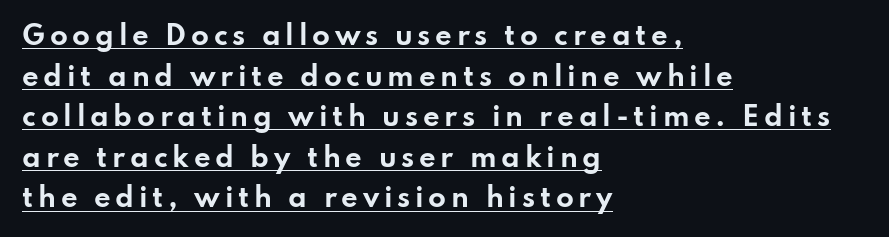
The image shows 26 px bold type, upright; set left-aligned, normal line spacing (1.56x), underlined.
